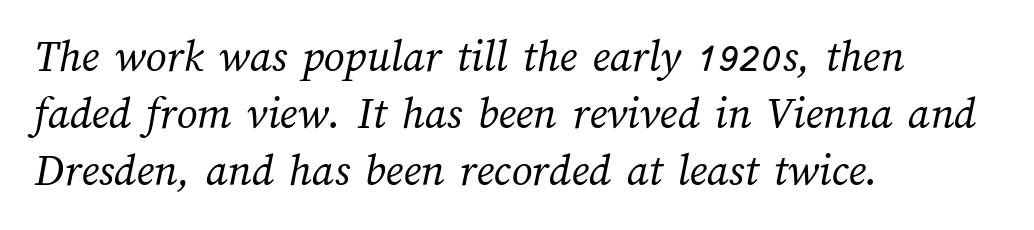
{"bold": "no", "weight": "regular", "width": "normal", "stroke_contrast": "medium", "x_height": "medium", "monospaced": "no", "underline": "no", "align": "left", "line_spacing_ratio": 1.24, "letter_spacing": "normal", "letter_spacing_em": 0.0, "glyph_px": 46}
